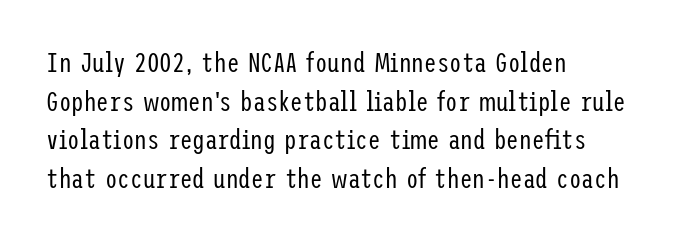
Q: Is the text bold? A: No.
Q: Is the text italic (slanted)? A: No, it is upright.
Q: Is the typeface a serif or a sans-serif typeface? A: Sans-serif.
Q: Is the text underlined? A: No.
Q: How is the paragraph aligned? A: Left-aligned.
Q: Is the spacing between letters normal or unusually wide? A: Normal.
Q: Is the spacing between lines tight, normal or loose? A: Normal.
Q: Width (condensed, normal, or wide)? A: Condensed.
Q: Stroke contrast? A: Low.
Q: x-height? A: Medium.
